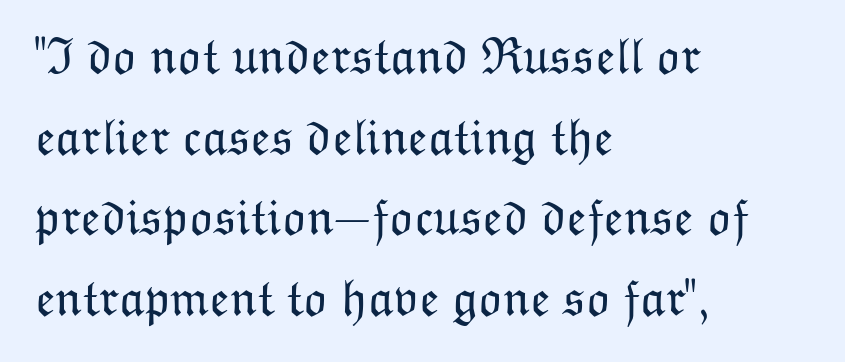
The image shows 51 px light type, upright; set left-aligned, normal line spacing (1.58x), normal letter spacing, not underlined; low stroke contrast and a medium x-height.
